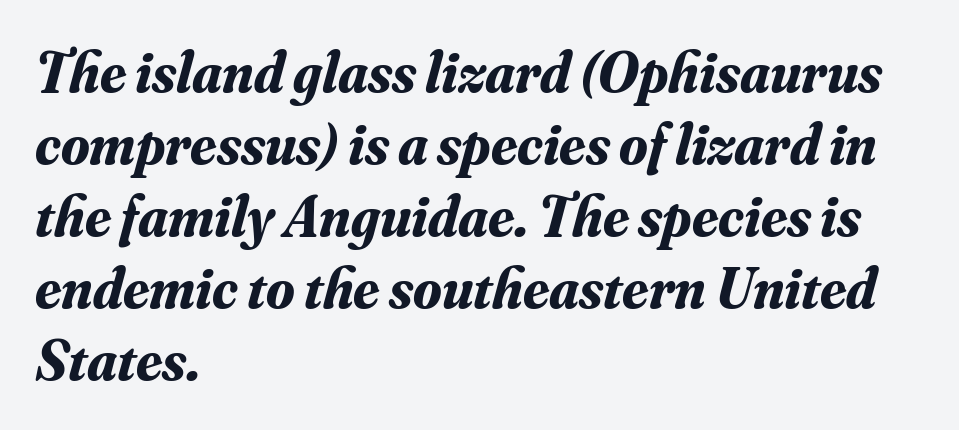
The image shows 58 px bold serif type, italic (leaning right); set left-aligned, line spacing 1.24x, normal letter spacing, not underlined; medium stroke contrast and a small x-height.
